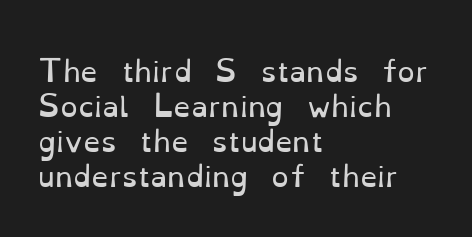
Q: Is the text bold? A: No.
Q: Is the text italic (slanted)? A: No, it is upright.
Q: Is the typeface a serif or a sans-serif typeface? A: Serif.
Q: Is the text underlined? A: No.
Q: How is the paragraph aligned? A: Left-aligned.
Q: Is the spacing between letters normal or unusually wide? A: Normal.
Q: Is the spacing between lines tight, normal or loose? A: Normal.
Q: Width (condensed, normal, or wide)? A: Normal.
Q: Stroke contrast? A: Low.
Q: x-height? A: Small.
Q: Monospaced? A: No.
